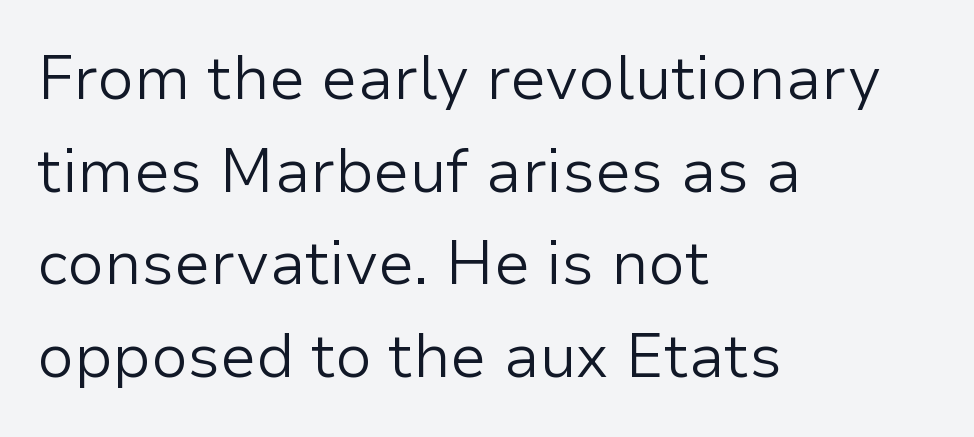
Regarding leading, the lines here are spaced in the standard way. Words appear dense and cohesive because spacing is normal. Note: no serifs on the glyphs. Posture: straight, roman, zero tilt.
